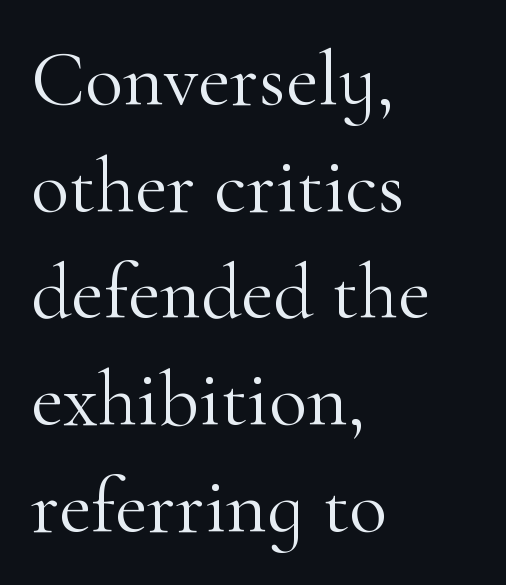
The baseline area is clear. Posture: upright roman. This sample is left-justified, so line endings fall wherever the words run out. These lines are composed in type with serifs. The passage shown is typed in a proportional face where columns would drift. Weight: regular or lighter.
